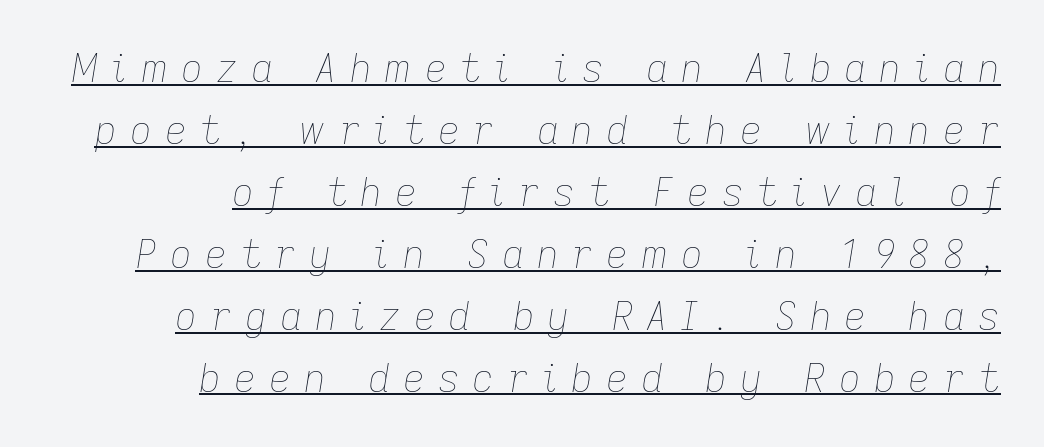
The image shows 38 px thin type, italic (leaning right); set right-aligned, normal line spacing (1.63x), unusually wide letter spacing (+0.34 em), underlined; low stroke contrast and a medium x-height.
